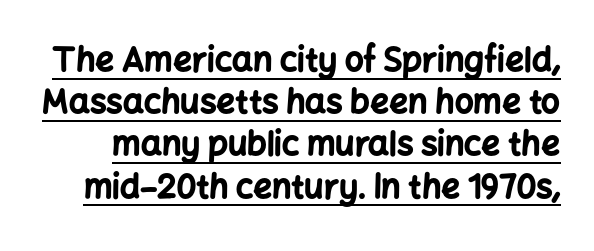
{"serif": "no", "italic": "no", "bold": "yes", "weight": "bold", "width": "normal", "stroke_contrast": "low", "x_height": "medium", "monospaced": "no", "underline": "yes", "line_spacing": "normal", "line_spacing_ratio": 1.28, "letter_spacing": "normal", "letter_spacing_em": 0.0, "glyph_px": 33}
